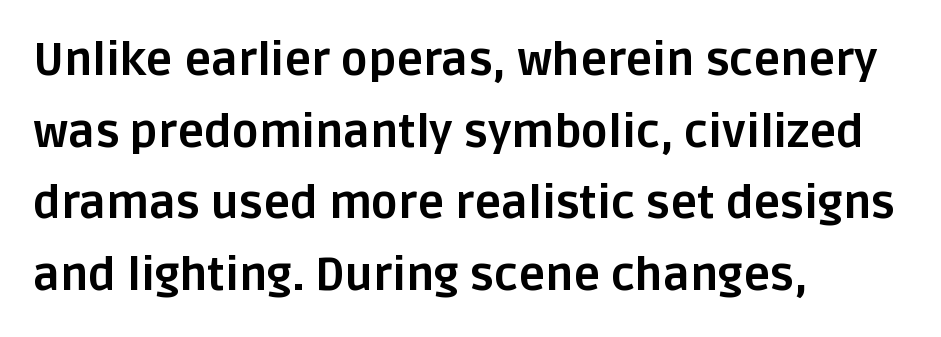
Q: Is the text bold? A: Yes.
Q: Is the text italic (slanted)? A: No, it is upright.
Q: Is the typeface a serif or a sans-serif typeface? A: Sans-serif.
Q: Is the text underlined? A: No.
Q: How is the paragraph aligned? A: Left-aligned.
Q: Is the spacing between letters normal or unusually wide? A: Normal.
Q: Is the spacing between lines tight, normal or loose? A: Normal.
Q: Width (condensed, normal, or wide)? A: Normal.
Q: Stroke contrast? A: Low.
Q: x-height? A: Large.
Q: Monospaced? A: No.
